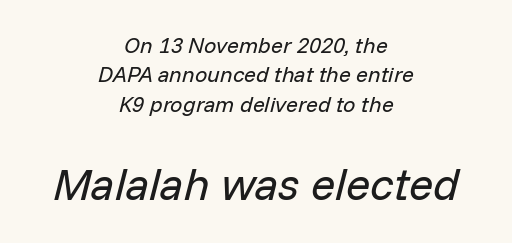
The image shows 45 px regular-weight type, italic (leaning right); set centered, normal line spacing (1.33x), normal letter spacing, not underlined; the second (bottom) block is 2.05x larger; low stroke contrast and a medium x-height.
